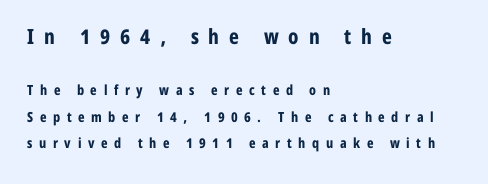
Q: Is the text bold? A: Yes.
Q: Is the text italic (slanted)? A: No, it is upright.
Q: Is the text underlined? A: No.
Q: How is the paragraph aligned? A: Left-aligned.
Q: Is the spacing between letters normal or unusually wide? A: Unusually wide.
Q: Which block of text is set in a larger size, the first (top) or the second (bottom)? A: The first (top) one.
